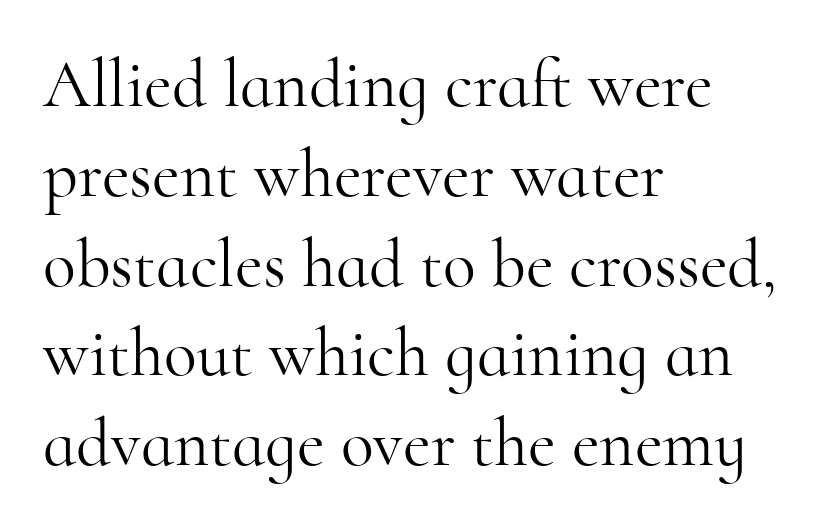
{"serif": "yes", "italic": "no", "bold": "no", "weight": "light", "width": "normal", "stroke_contrast": "high", "x_height": "small", "monospaced": "no", "underline": "no", "align": "left", "line_spacing": "normal", "line_spacing_ratio": 1.32, "letter_spacing": "normal", "letter_spacing_em": 0.0, "glyph_px": 68}
